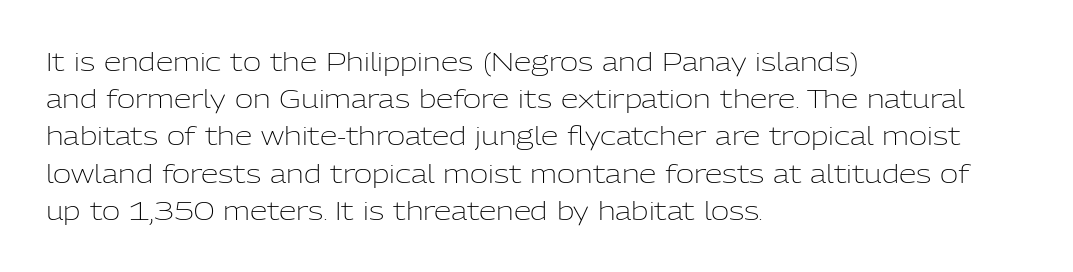
Q: Is the text bold? A: No.
Q: Is the text italic (slanted)? A: No, it is upright.
Q: Is the text underlined? A: No.
Q: How is the paragraph aligned? A: Left-aligned.
Q: Is the spacing between letters normal or unusually wide? A: Normal.
Q: Is the spacing between lines tight, normal or loose? A: Normal.
